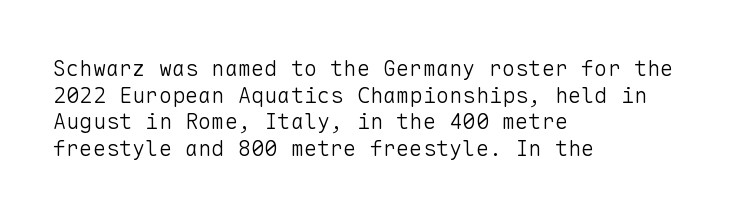
The image shows 22 px text type, upright; set left-aligned, line spacing 1.21x, normal letter spacing, not underlined.
